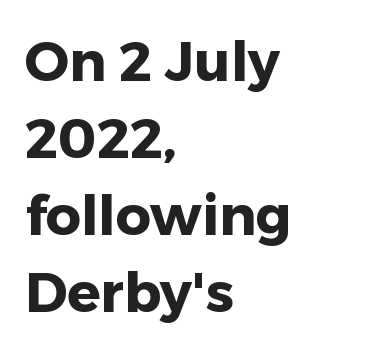
The image shows 55 px heavy sans-serif type, upright; set left-aligned, normal line spacing (1.4x), normal letter spacing, not underlined; low stroke contrast and a medium x-height.
